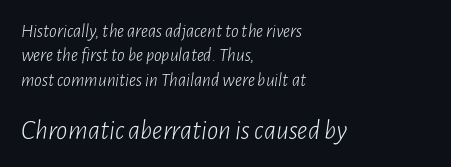
{"italic": "yes", "lean": "right", "slant_degrees": 7, "bold": "no", "weight": "light", "width": "condensed", "stroke_contrast": "low", "x_height": "medium", "monospaced": "no", "underline": "no", "align": "left", "line_spacing": "normal", "line_spacing_ratio": 1.28, "letter_spacing": "normal", "letter_spacing_em": 0.0, "larger_block": "second", "size_ratio": 1.47, "glyph_px": 28}
